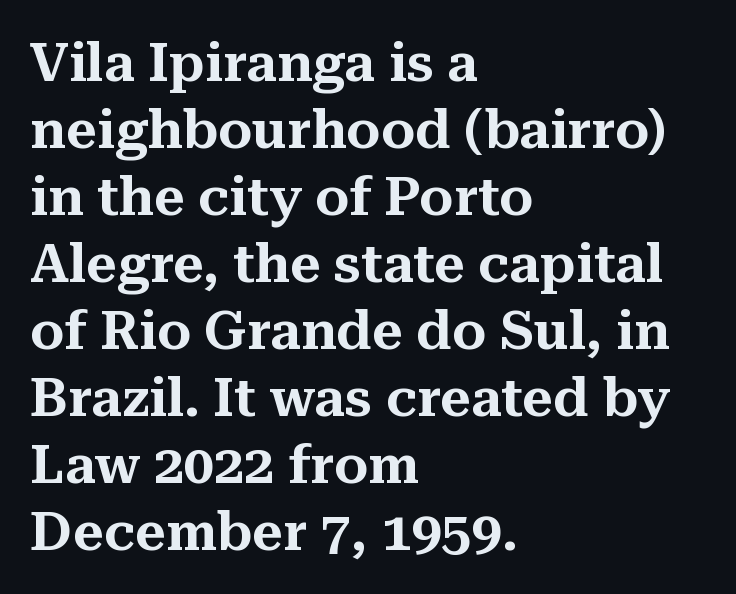
Q: Is the text italic (slanted)? A: No, it is upright.
Q: Is the typeface a serif or a sans-serif typeface? A: Serif.
Q: Is the text underlined? A: No.
Q: How is the paragraph aligned? A: Left-aligned.
Q: Is the spacing between letters normal or unusually wide? A: Normal.
Q: Width (condensed, normal, or wide)? A: Normal.
Q: Stroke contrast? A: Medium.
Q: x-height? A: Medium.
Q: Monospaced? A: No.
